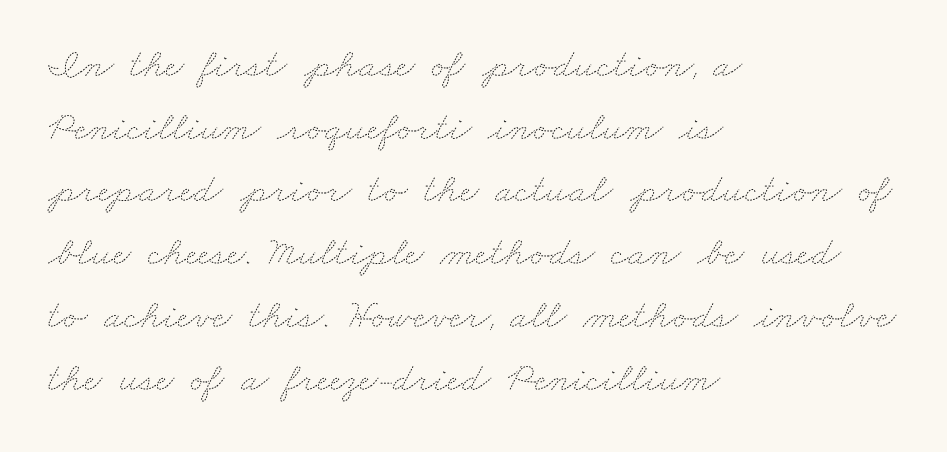
{"bold": "no", "weight": "thin", "width": "wide", "stroke_contrast": "medium", "x_height": "small", "monospaced": "no", "underline": "no", "align": "left", "line_spacing": "normal", "line_spacing_ratio": 1.53, "letter_spacing": "normal", "letter_spacing_em": 0.0, "glyph_px": 41}
